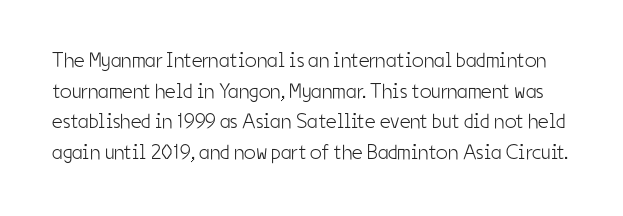
{"italic": "no", "bold": "no", "underline": "no", "line_spacing": "normal", "line_spacing_ratio": 1.46, "letter_spacing": "normal", "letter_spacing_em": 0.0, "glyph_px": 21}
